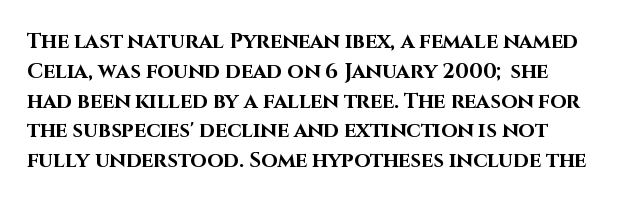
Q: Is the text bold? A: Yes.
Q: Is the text italic (slanted)? A: No, it is upright.
Q: Is the text underlined? A: No.
Q: Is the spacing between letters normal or unusually wide? A: Normal.
Q: Is the spacing between lines tight, normal or loose? A: Normal.
